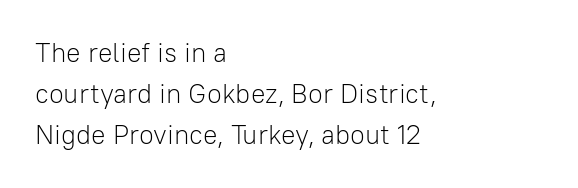
On a weight scale, this lands at 450 or below. The passage shown has conventional tracking throughout. A normal amount of white space separates one row of letters from the next. The rag falls on the right side of this text block.
